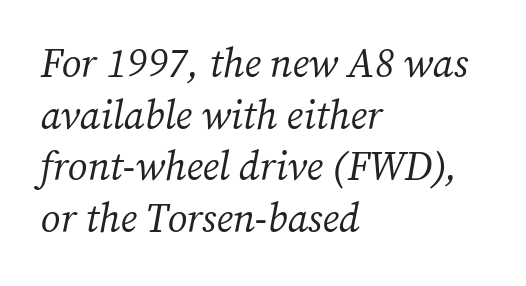
{"serif": "yes", "italic": "yes", "lean": "right", "slant_degrees": 12, "bold": "no", "weight": "regular", "width": "normal", "stroke_contrast": "medium", "x_height": "medium", "monospaced": "no", "underline": "no", "align": "left", "line_spacing": "normal", "line_spacing_ratio": 1.29, "letter_spacing": "normal", "letter_spacing_em": 0.0, "glyph_px": 40}
